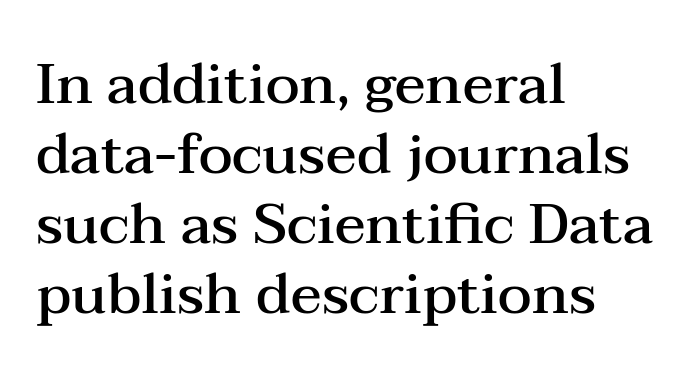
These lines are rendered in a variable-pitch font. Compared with a centered layout, this one pins lines to the left instead. Just letters on the line, the space beneath them empty. Italic: no, the glyphs are upright roman. Short note: letters normally spaced. Every letter is mildly thick-stroked: semibold rather than bold.
